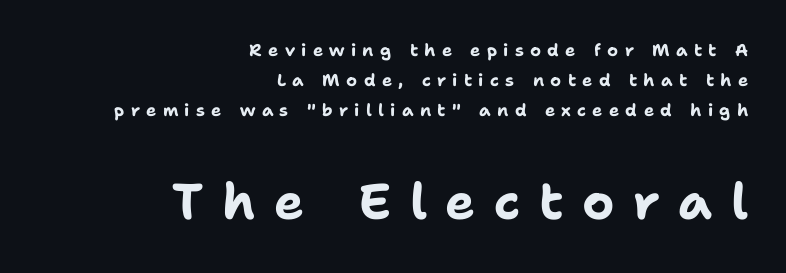
If you drew a line through each stem, it would be perfectly vertical. The later block is typeset at a bigger size than the earlier block. The line texture is sparse and dotted thanks to wide tracking. The face used here is proportionally spaced, like ordinary book or web type. In terms of letterform style, serifs are entirely absent.
